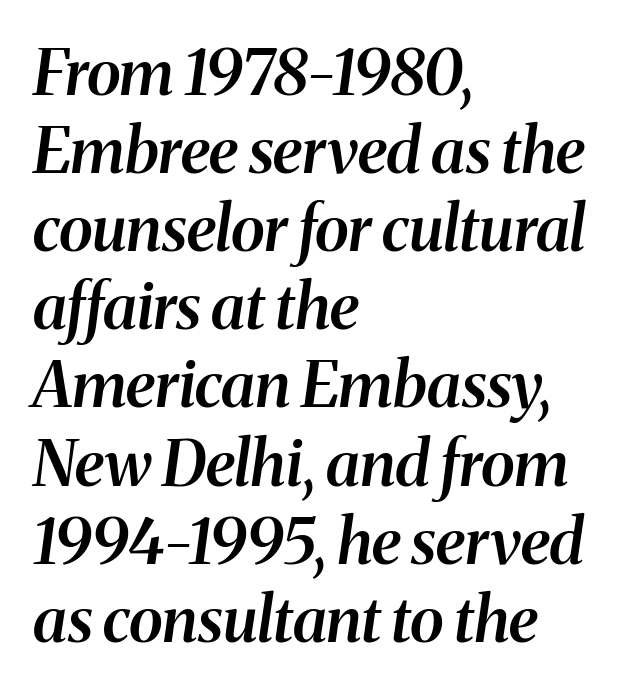
The image shows 63 px semibold serif type, italic (leaning right); set left-aligned, line spacing 1.24x, normal letter spacing, not underlined; medium stroke contrast and a medium x-height.
